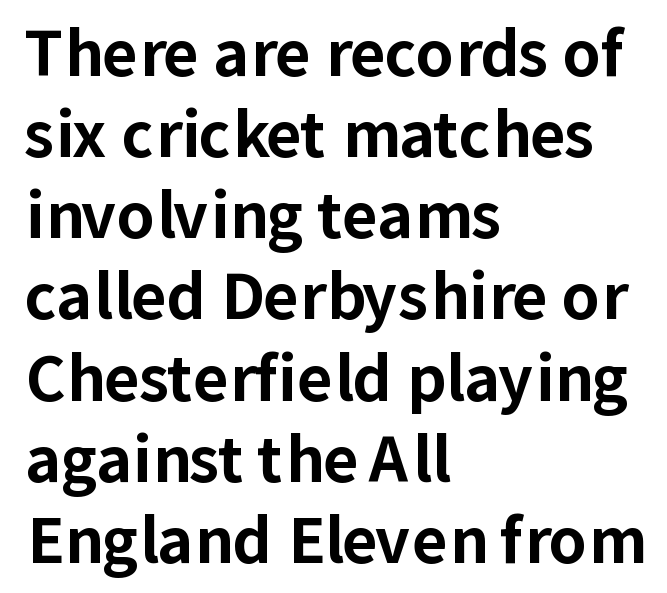
{"serif": "no", "italic": "no", "bold": "yes", "weight": "bold", "width": "normal", "stroke_contrast": "low", "x_height": "medium", "monospaced": "no", "underline": "no", "align": "left", "line_spacing": "normal", "line_spacing_ratio": 1.33, "letter_spacing": "normal", "letter_spacing_em": 0.0, "glyph_px": 61}
